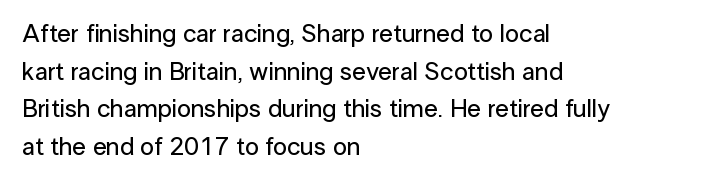
{"italic": "no", "underline": "no", "align": "left", "line_spacing": "normal", "line_spacing_ratio": 1.51, "letter_spacing": "normal", "letter_spacing_em": 0.0, "glyph_px": 25}
